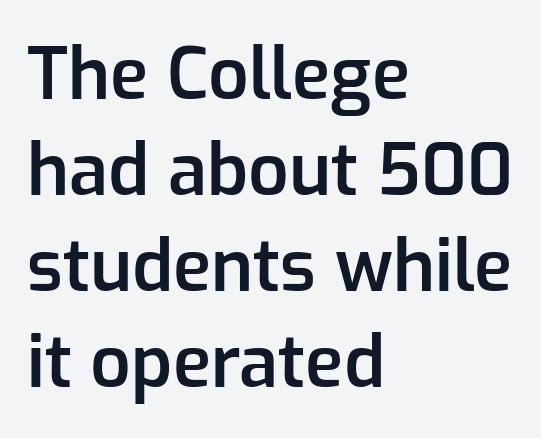
{"serif": "no", "italic": "no", "bold": "semi", "weight": "semibold", "width": "normal", "stroke_contrast": "low", "x_height": "medium", "monospaced": "no", "underline": "no", "align": "left", "line_spacing": "normal", "line_spacing_ratio": 1.35, "letter_spacing": "normal", "letter_spacing_em": 0.0, "glyph_px": 71}
